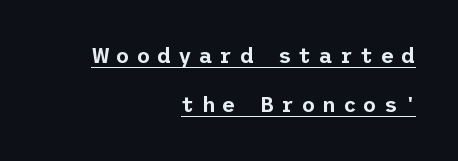
Underlining? Definitely there. Here the glyphs are tracked loosely, breaking word shapes into spaced letters. Casual observation: everything's shoved over to the right. Every stem runs plumb, perpendicular to the baseline.
